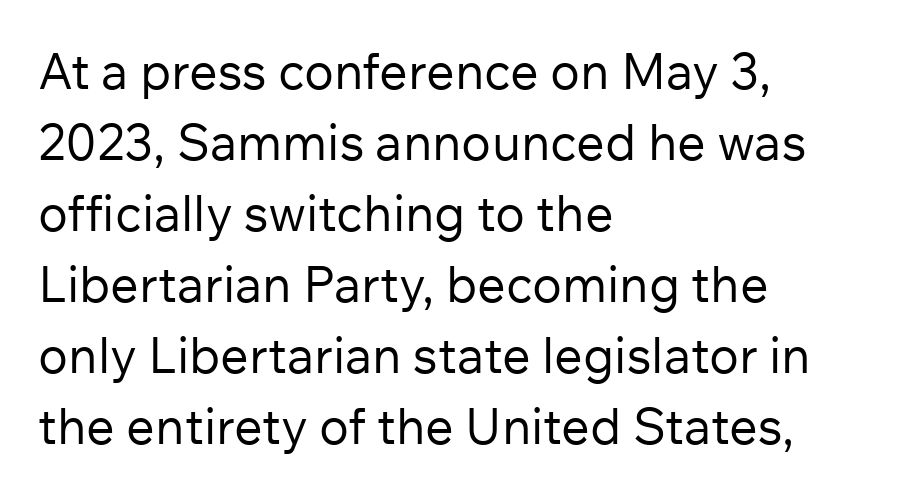
{"serif": "no", "italic": "no", "bold": "no", "weight": "regular", "width": "normal", "stroke_contrast": "low", "x_height": "medium", "monospaced": "no", "underline": "no", "align": "left", "line_spacing": "normal", "line_spacing_ratio": 1.42, "letter_spacing": "normal", "letter_spacing_em": 0.0, "glyph_px": 50}
